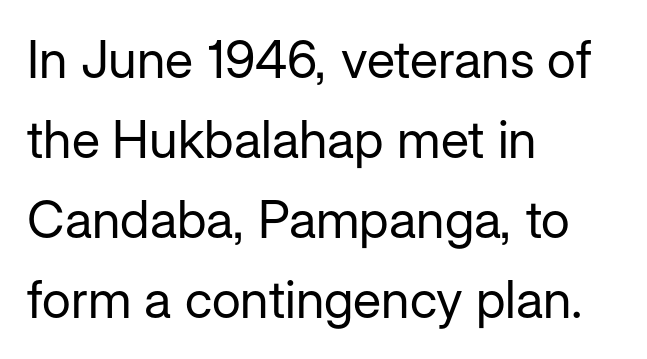
Q: Is the text bold? A: No.
Q: Is the text italic (slanted)? A: No, it is upright.
Q: Is the typeface a serif or a sans-serif typeface? A: Sans-serif.
Q: Is the text underlined? A: No.
Q: How is the paragraph aligned? A: Left-aligned.
Q: Is the spacing between letters normal or unusually wide? A: Normal.
Q: Is the spacing between lines tight, normal or loose? A: Normal.
Q: Width (condensed, normal, or wide)? A: Normal.
Q: Stroke contrast? A: Low.
Q: x-height? A: Medium.
Q: Monospaced? A: No.
